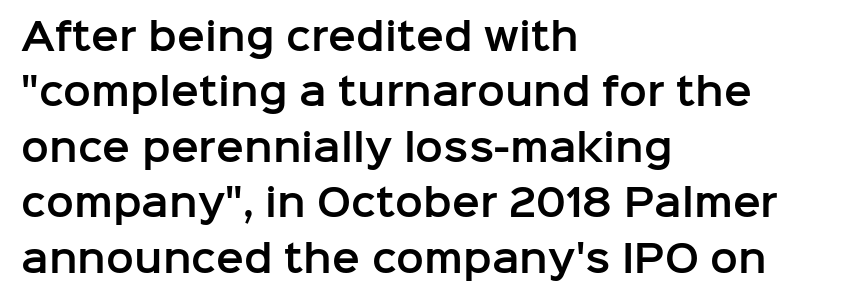
Q: Is the text italic (slanted)? A: No, it is upright.
Q: Is the typeface a serif or a sans-serif typeface? A: Sans-serif.
Q: Is the text underlined? A: No.
Q: How is the paragraph aligned? A: Left-aligned.
Q: Is the spacing between letters normal or unusually wide? A: Normal.
Q: Is the spacing between lines tight, normal or loose? A: Normal.
Q: Width (condensed, normal, or wide)? A: Normal.
Q: Stroke contrast? A: Low.
Q: x-height? A: Medium.
Q: Monospaced? A: No.
